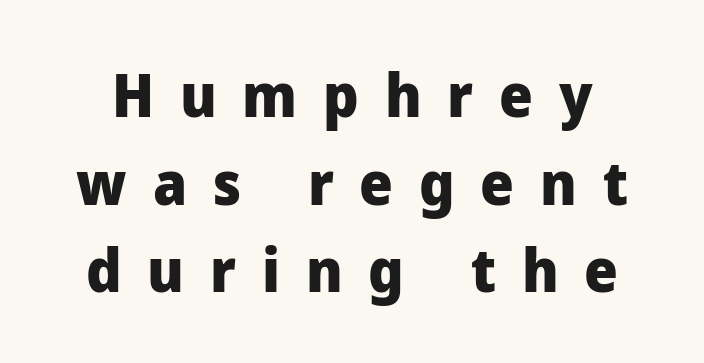
{"serif": "no", "italic": "no", "bold": "yes", "weight": "heavy", "width": "normal", "stroke_contrast": "low", "x_height": "medium", "monospaced": "no", "underline": "no", "line_spacing": "normal", "line_spacing_ratio": 1.46, "letter_spacing": "wide", "letter_spacing_em": 0.43, "glyph_px": 60}
